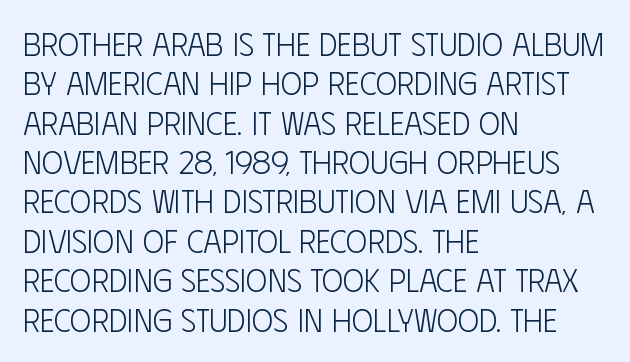
Q: Is the text bold? A: No.
Q: Is the text italic (slanted)? A: No, it is upright.
Q: Is the typeface a serif or a sans-serif typeface? A: Sans-serif.
Q: Is the text underlined? A: No.
Q: How is the paragraph aligned? A: Left-aligned.
Q: Is the spacing between letters normal or unusually wide? A: Normal.
Q: Width (condensed, normal, or wide)? A: Condensed.
Q: Stroke contrast? A: Low.
Q: x-height? A: Large.
Q: Monospaced? A: No.
